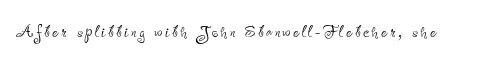
The image shows 22 px text type; set not underlined.
